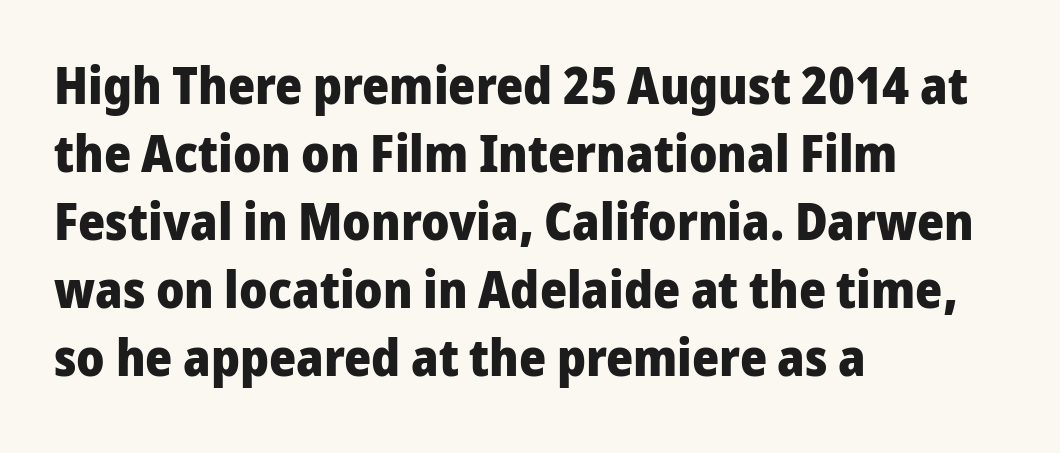
Q: Is the text bold? A: Yes.
Q: Is the text italic (slanted)? A: No, it is upright.
Q: Is the typeface a serif or a sans-serif typeface? A: Sans-serif.
Q: Is the text underlined? A: No.
Q: How is the paragraph aligned? A: Left-aligned.
Q: Is the spacing between letters normal or unusually wide? A: Normal.
Q: Is the spacing between lines tight, normal or loose? A: Normal.
Q: Width (condensed, normal, or wide)? A: Normal.
Q: Stroke contrast? A: Low.
Q: x-height? A: Medium.
Q: Monospaced? A: No.
